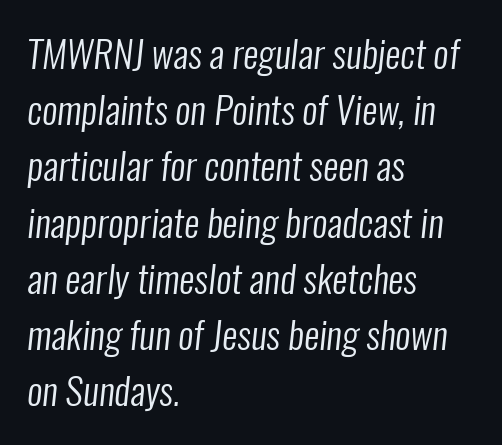
If you drew a ruler down the left edge, every line would touch it. These glyphs show unthickened strokes, regular width or finer. Letters rest on an invisible, unmarked baseline. This sample uses a sans-serif face. The letters advance in unequal steps, a hallmark of proportional type.
